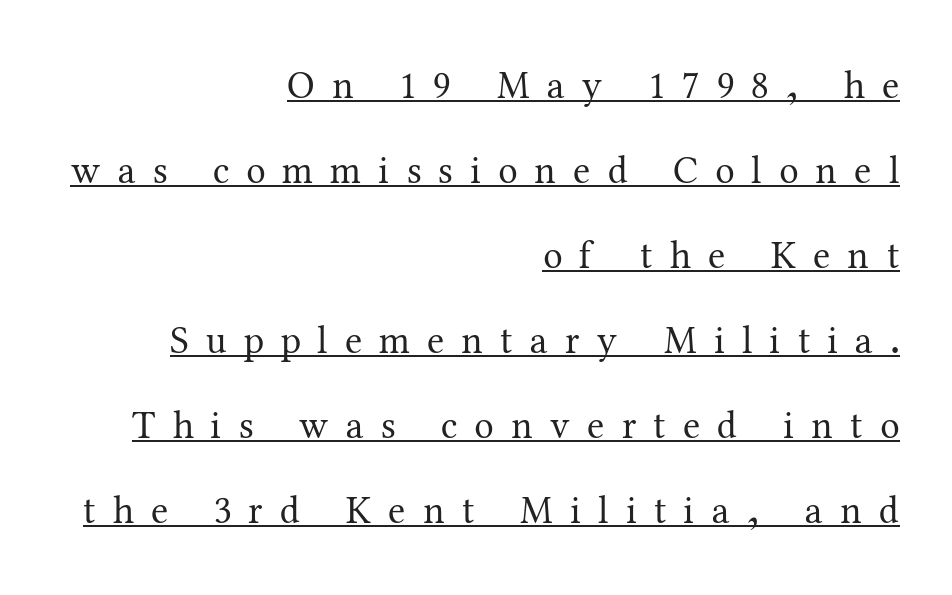
{"serif": "yes", "italic": "no", "bold": "no", "weight": "regular", "width": "normal", "stroke_contrast": "medium", "x_height": "medium", "monospaced": "no", "underline": "yes", "align": "right", "line_spacing": "loose", "line_spacing_ratio": 2.18, "letter_spacing": "wide", "letter_spacing_em": 0.44, "glyph_px": 39}
